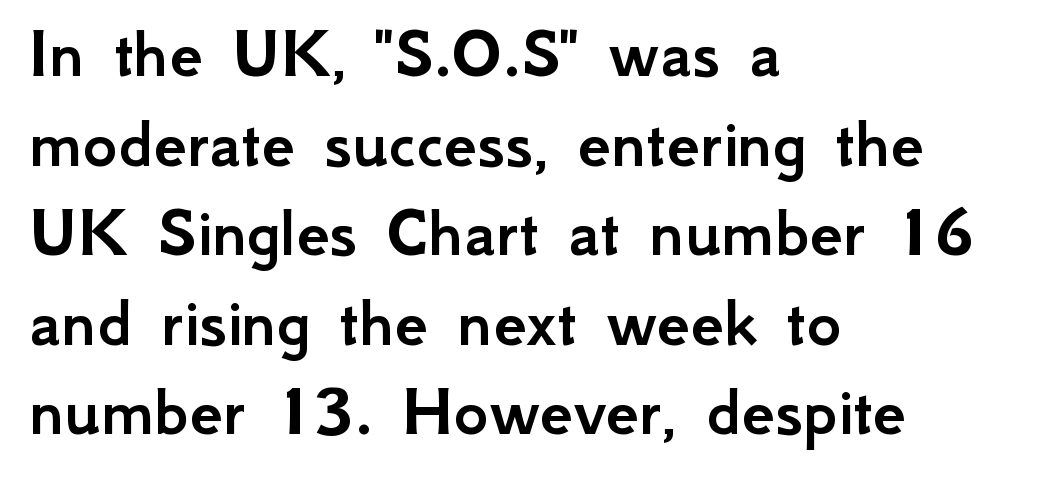
The image shows 74 px sans-serif type, upright; set left-aligned, line spacing 1.21x, normal letter spacing, not underlined; low stroke contrast and a small x-height.
